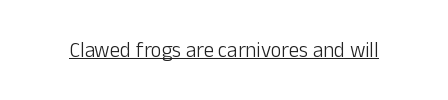
Q: Is the text bold? A: No.
Q: Is the text italic (slanted)? A: No, it is upright.
Q: Is the text underlined? A: Yes.
Q: Is the spacing between letters normal or unusually wide? A: Normal.
